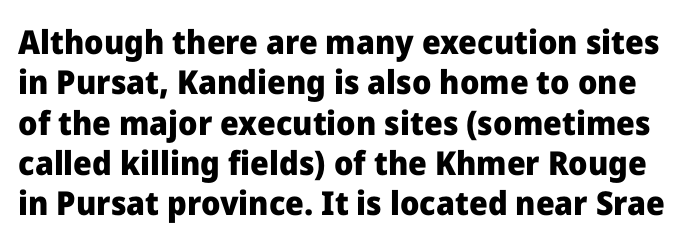
Q: Is the text bold? A: Yes.
Q: Is the text italic (slanted)? A: No, it is upright.
Q: Is the typeface a serif or a sans-serif typeface? A: Sans-serif.
Q: Is the text underlined? A: No.
Q: Is the spacing between letters normal or unusually wide? A: Normal.
Q: Width (condensed, normal, or wide)? A: Normal.
Q: Stroke contrast? A: Low.
Q: x-height? A: Medium.
Q: Monospaced? A: No.
